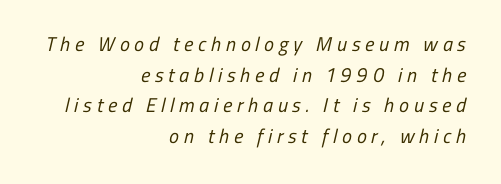
Q: Is the text bold? A: No.
Q: Is the text underlined? A: No.
Q: How is the paragraph aligned? A: Right-aligned.
Q: Is the spacing between letters normal or unusually wide? A: Unusually wide.
Q: Is the spacing between lines tight, normal or loose? A: Normal.
